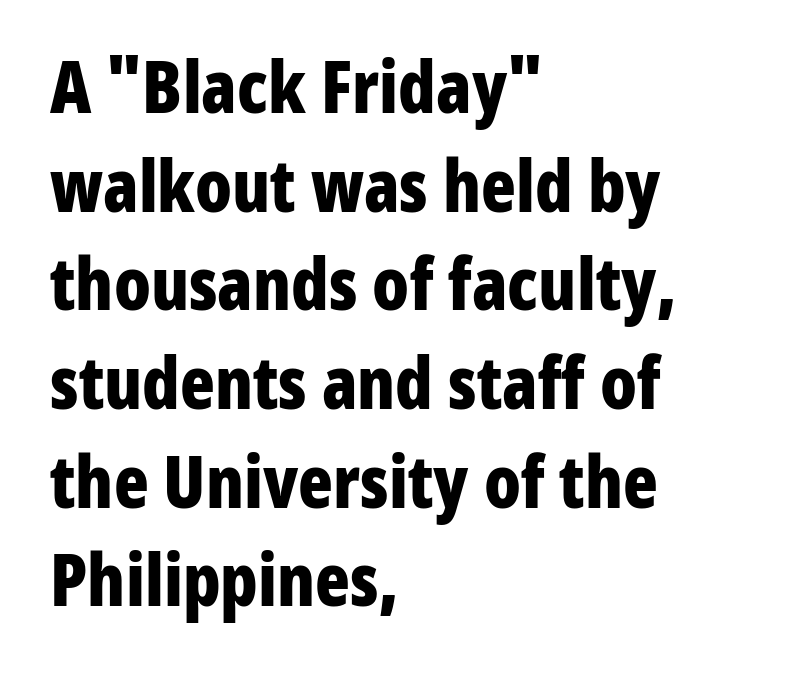
Q: Is the text bold? A: Yes.
Q: Is the text italic (slanted)? A: No, it is upright.
Q: Is the typeface a serif or a sans-serif typeface? A: Sans-serif.
Q: Is the text underlined? A: No.
Q: How is the paragraph aligned? A: Left-aligned.
Q: Is the spacing between letters normal or unusually wide? A: Normal.
Q: Is the spacing between lines tight, normal or loose? A: Normal.
Q: Width (condensed, normal, or wide)? A: Condensed.
Q: Stroke contrast? A: Low.
Q: x-height? A: Medium.
Q: Monospaced? A: No.
